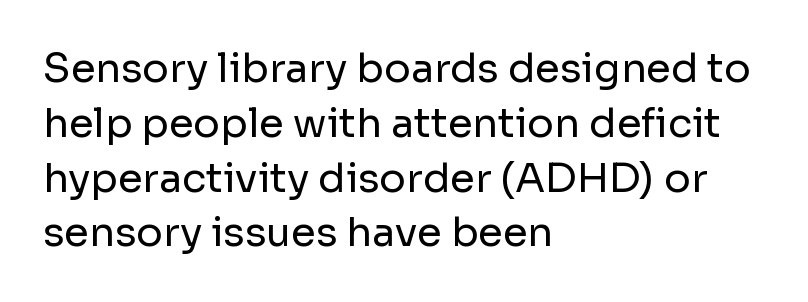
The image shows 40 px regular-weight sans-serif type, upright; set left-aligned, normal line spacing (1.37x), normal letter spacing, not underlined; low stroke contrast and a medium x-height.
